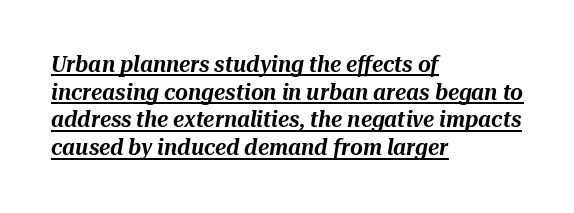
Baseline-to-baseline distance is the conventional proportion of letter height. Does the lettering tilt? It does — this is italic. Students, note that the glyphs here touch the page at normal intervals. The typesetter has applied underlining to the passage shown.
